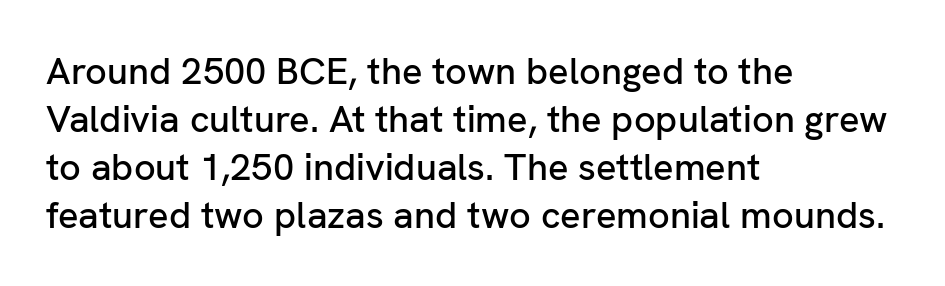
Q: Is the text italic (slanted)? A: No, it is upright.
Q: Is the typeface a serif or a sans-serif typeface? A: Sans-serif.
Q: Is the text underlined? A: No.
Q: How is the paragraph aligned? A: Left-aligned.
Q: Is the spacing between letters normal or unusually wide? A: Normal.
Q: Is the spacing between lines tight, normal or loose? A: Normal.
Q: Width (condensed, normal, or wide)? A: Normal.
Q: Stroke contrast? A: Low.
Q: x-height? A: Medium.
Q: Monospaced? A: No.
